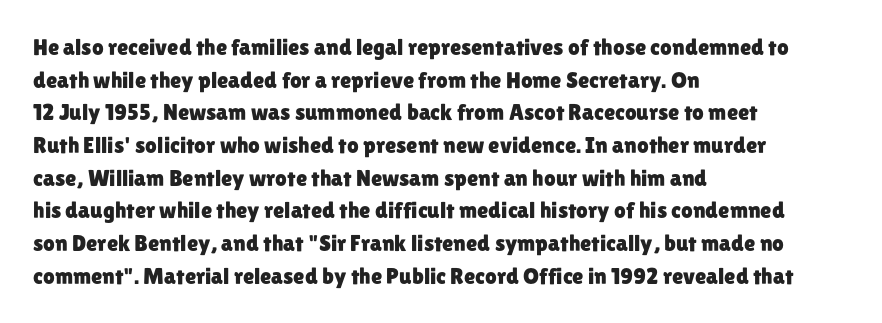
{"italic": "no", "underline": "no", "align": "left", "line_spacing": "normal", "line_spacing_ratio": 1.42, "letter_spacing": "normal", "letter_spacing_em": 0.0, "glyph_px": 23}
